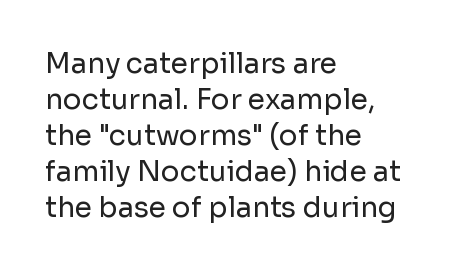
{"serif": "no", "italic": "no", "bold": "no", "weight": "regular", "width": "normal", "stroke_contrast": "low", "x_height": "medium", "monospaced": "no", "underline": "no", "align": "left", "line_spacing": "normal", "line_spacing_ratio": 1.29, "letter_spacing": "normal", "letter_spacing_em": 0.0, "glyph_px": 28}
